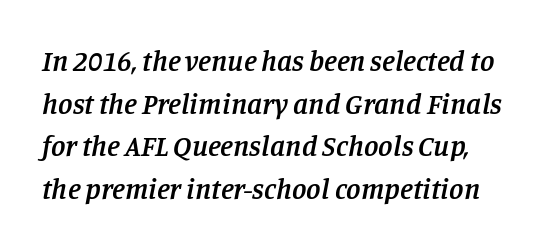
Q: Is the text bold? A: Semi-bold.
Q: Is the text italic (slanted)? A: Yes, it leans right by about 11 degrees.
Q: Is the typeface a serif or a sans-serif typeface? A: Serif.
Q: Is the text underlined? A: No.
Q: Is the spacing between letters normal or unusually wide? A: Normal.
Q: Is the spacing between lines tight, normal or loose? A: Normal.
Q: Width (condensed, normal, or wide)? A: Normal.
Q: Stroke contrast? A: Low.
Q: x-height? A: Large.
Q: Monospaced? A: No.
